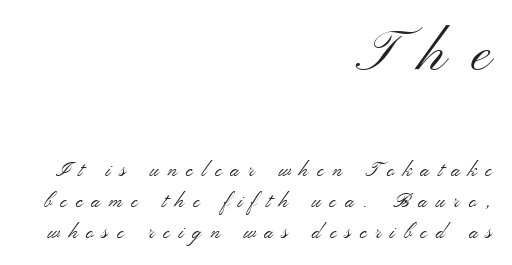
{"serif": "no", "bold": "no", "weight": "light", "width": "wide", "stroke_contrast": "medium", "x_height": "small", "monospaced": "no", "underline": "no", "align": "right", "line_spacing": "normal", "line_spacing_ratio": 1.55, "letter_spacing": "wide", "letter_spacing_em": 0.44, "larger_block": "first", "size_ratio": 2.95, "glyph_px": 59}
